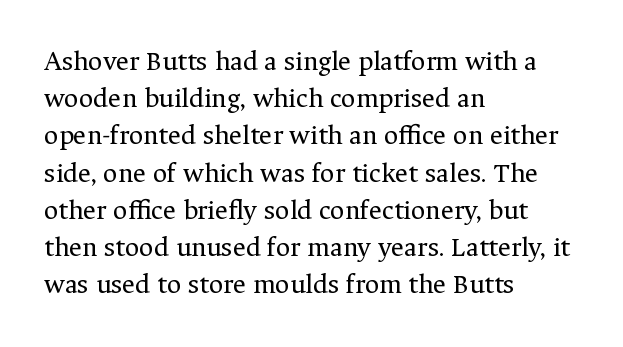
Here the designer chose a conventional face with non-uniform glyph widths. Nothing unusual about the tracking: characters are spaced as the font intends. A roman cut, with each character standing at attention. Check where the strokes stop: tiny serifs finish them off.
